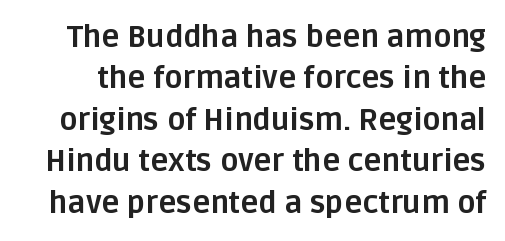
Q: Is the text bold? A: Yes.
Q: Is the text italic (slanted)? A: No, it is upright.
Q: Is the typeface a serif or a sans-serif typeface? A: Sans-serif.
Q: Is the text underlined? A: No.
Q: Is the spacing between letters normal or unusually wide? A: Normal.
Q: Is the spacing between lines tight, normal or loose? A: Normal.
Q: Width (condensed, normal, or wide)? A: Normal.
Q: Stroke contrast? A: Low.
Q: x-height? A: Large.
Q: Monospaced? A: No.
